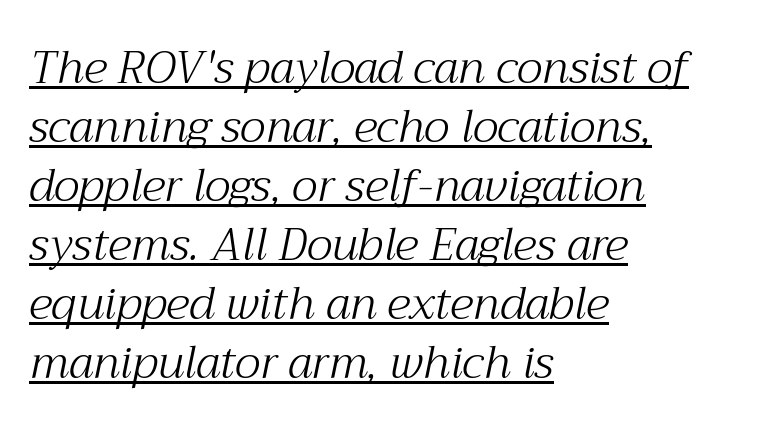
Think of a printed novel: that variable character pitch is what you see here. Underline: present. The compositor pushed each line to the left boundary. A typesetter would call this leading conventional body-copy spacing. These lines keep a tight, regular rhythm from letter to letter.
